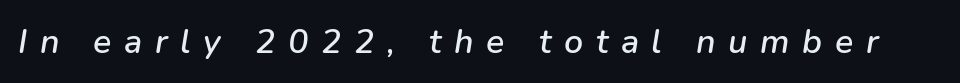
The image shows 34 px text type, italic (leaning right); set unusually wide letter spacing (+0.37 em), not underlined; low stroke contrast and a medium x-height.
